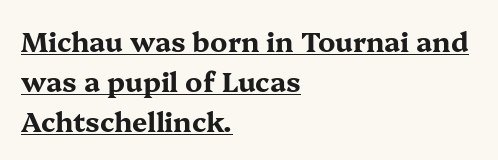
Evenly set lines give the paragraph a standard silhouette. What weight is shown? A full bold with thick strokes. The rendering anchors every line to the left-hand side. The words here are underlined.
